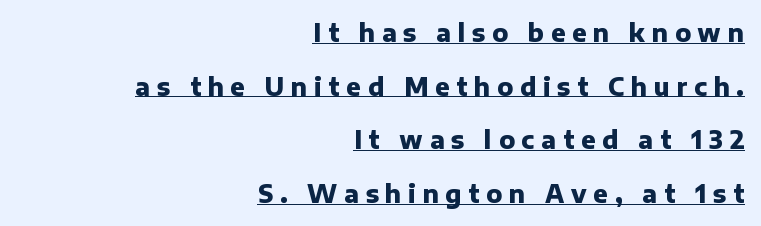
The gaps between neighbouring characters are conspicuously large. Compared with an ordinary text face, these strokes are far heavier — a full bold. The typesetter has applied underlining to the passage shown. Reading down the block, your eye finds every line finishing at a fixed right position.
